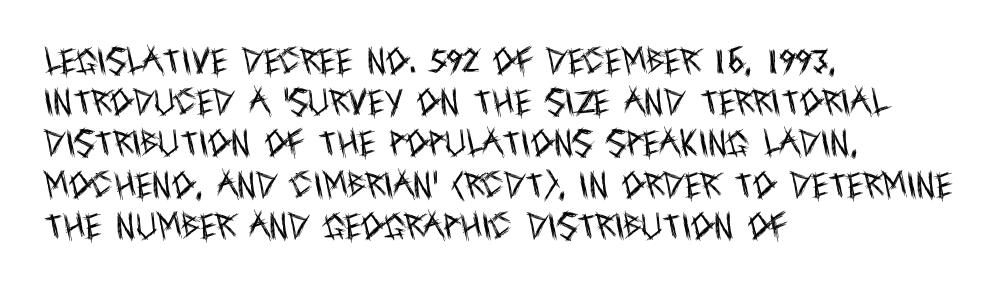
Q: Is the text bold? A: No.
Q: Is the text italic (slanted)? A: No, it is upright.
Q: Is the typeface a serif or a sans-serif typeface? A: Sans-serif.
Q: Is the text underlined? A: No.
Q: How is the paragraph aligned? A: Left-aligned.
Q: Is the spacing between letters normal or unusually wide? A: Normal.
Q: Is the spacing between lines tight, normal or loose? A: Normal.
Q: Width (condensed, normal, or wide)? A: Condensed.
Q: x-height? A: Large.
Q: Monospaced? A: No.
